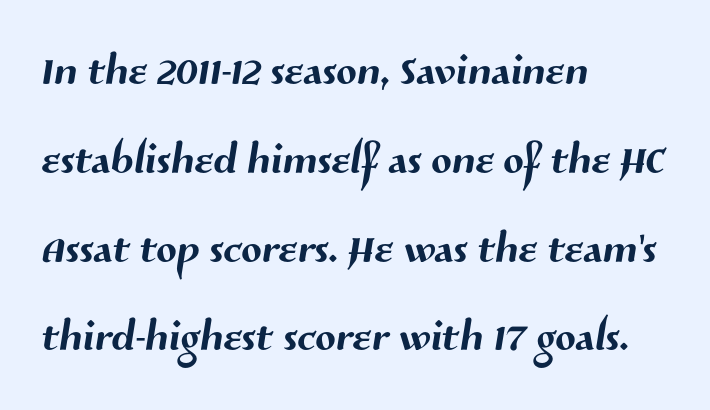
{"serif": "no", "width": "normal", "stroke_contrast": "medium", "x_height": "medium", "monospaced": "no", "underline": "no", "align": "left", "line_spacing": "normal", "line_spacing_ratio": 1.48, "letter_spacing": "normal", "letter_spacing_em": 0.0, "glyph_px": 60}
